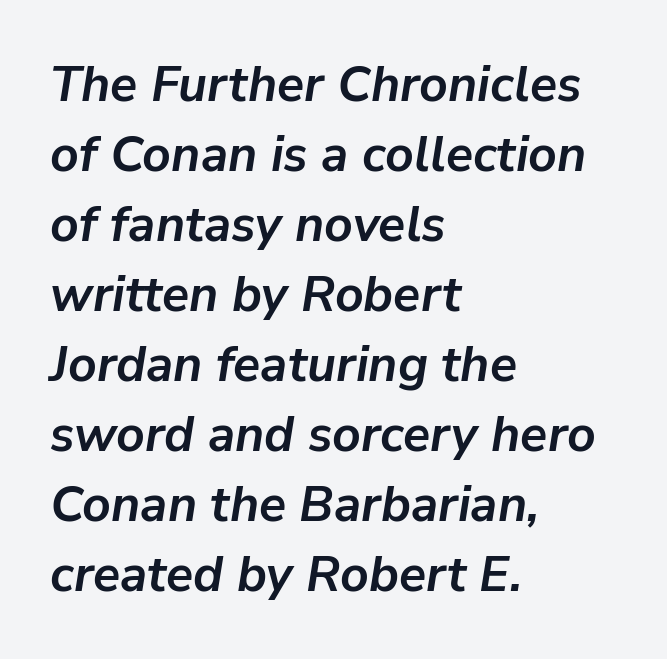
Q: Is the text bold? A: Yes.
Q: Is the text italic (slanted)? A: Yes, it leans right by about 9 degrees.
Q: Is the text underlined? A: No.
Q: How is the paragraph aligned? A: Left-aligned.
Q: Is the spacing between letters normal or unusually wide? A: Normal.
Q: Is the spacing between lines tight, normal or loose? A: Normal.
Q: Width (condensed, normal, or wide)? A: Normal.
Q: Stroke contrast? A: Low.
Q: x-height? A: Medium.
Q: Monospaced? A: No.
